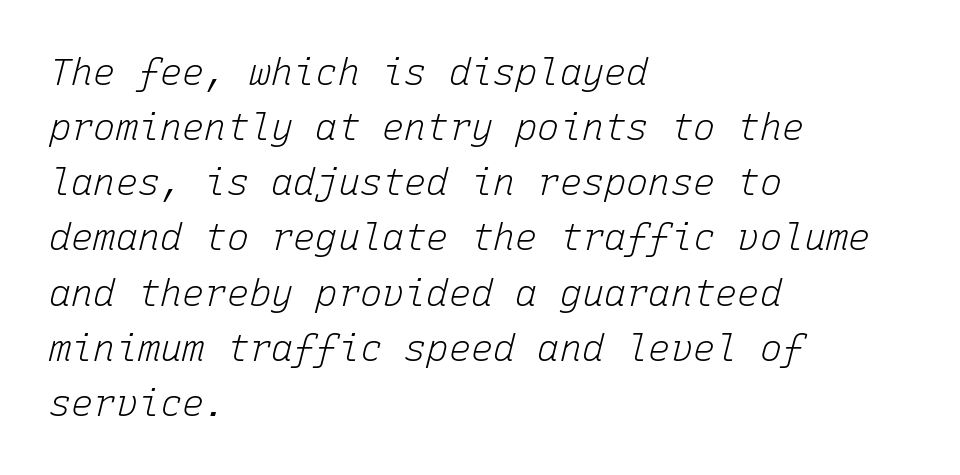
The image shows 37 px light type, italic (leaning right), monospaced; set left-aligned, normal line spacing (1.49x), normal letter spacing, not underlined; low stroke contrast and a medium x-height.
